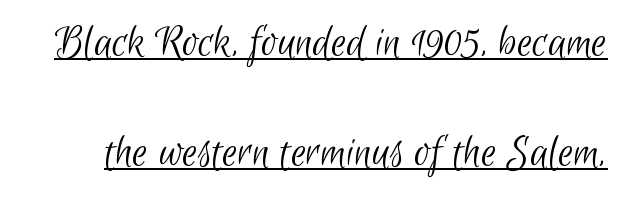
The image shows 48 px light, condensed sans-serif type; set loose line spacing (2.29x), normal letter spacing, underlined; low stroke contrast and a small x-height.
